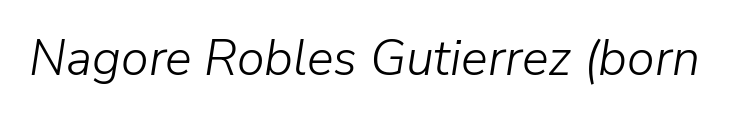
Q: Is the text bold? A: No.
Q: Is the text italic (slanted)? A: Yes, it leans right by about 9 degrees.
Q: Is the text underlined? A: No.
Q: Is the spacing between letters normal or unusually wide? A: Normal.
Q: Width (condensed, normal, or wide)? A: Normal.
Q: Stroke contrast? A: Low.
Q: x-height? A: Medium.
Q: Monospaced? A: No.
